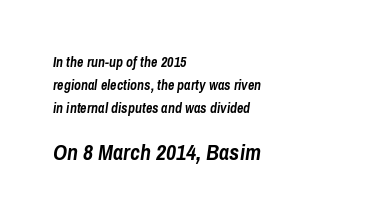
{"italic": "yes", "lean": "right", "slant_degrees": 8, "bold": "yes", "underline": "no", "align": "left", "line_spacing": "normal", "line_spacing_ratio": 1.63, "letter_spacing": "normal", "letter_spacing_em": 0.0, "larger_block": "second", "size_ratio": 1.57, "glyph_px": 22}
